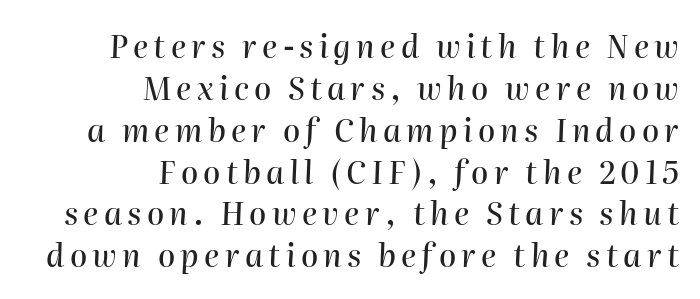
{"italic": "yes", "lean": "right", "slant_degrees": 2, "width": "normal", "stroke_contrast": "high", "x_height": "medium", "monospaced": "no", "underline": "no", "align": "right", "line_spacing": "normal", "line_spacing_ratio": 1.35, "glyph_px": 31}
